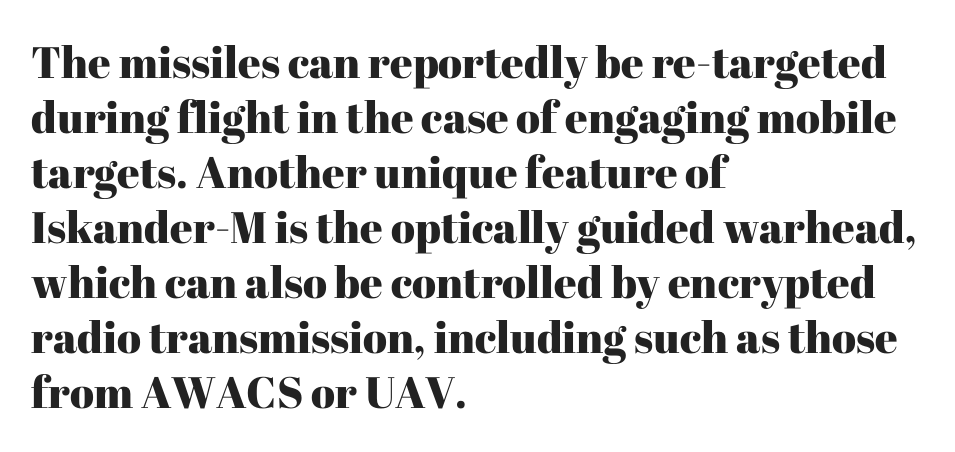
{"serif": "yes", "italic": "no", "width": "normal", "stroke_contrast": "high", "x_height": "medium", "monospaced": "no", "underline": "no", "align": "left", "line_spacing": "normal", "line_spacing_ratio": 1.25, "letter_spacing": "normal", "letter_spacing_em": 0.0, "glyph_px": 44}
